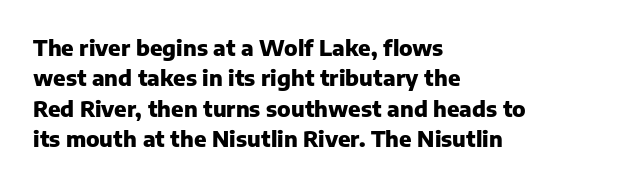
{"italic": "no", "bold": "yes", "underline": "no", "align": "left", "line_spacing": "normal", "line_spacing_ratio": 1.38, "letter_spacing": "normal", "letter_spacing_em": 0.0, "glyph_px": 22}
